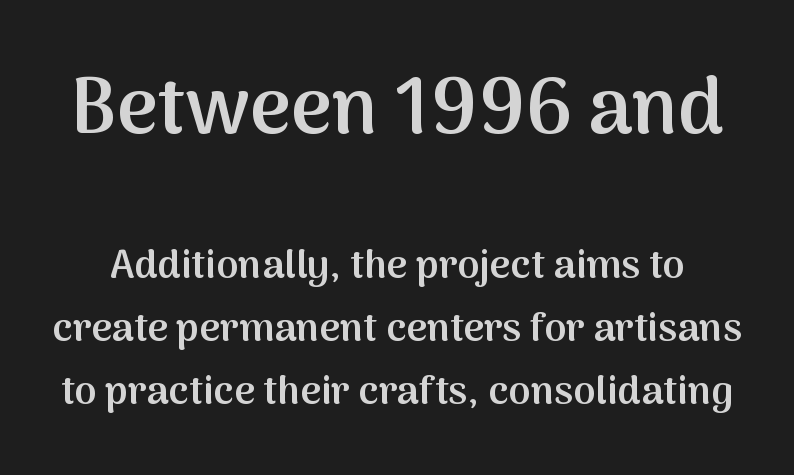
The image shows 79 px semibold sans-serif type, upright; set normal line spacing (1.57x), normal letter spacing, not underlined; the first (top) block is 1.98x larger; medium stroke contrast and a medium x-height.
